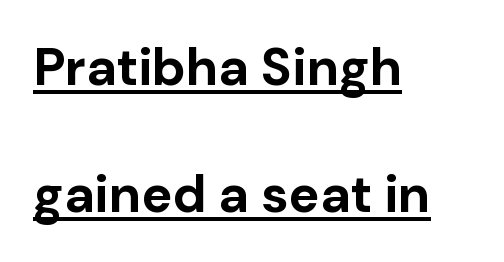
Q: Is the text bold? A: Yes.
Q: Is the text italic (slanted)? A: No, it is upright.
Q: Is the typeface a serif or a sans-serif typeface? A: Sans-serif.
Q: Is the text underlined? A: Yes.
Q: How is the paragraph aligned? A: Left-aligned.
Q: Is the spacing between letters normal or unusually wide? A: Normal.
Q: Is the spacing between lines tight, normal or loose? A: Loose.
Q: Width (condensed, normal, or wide)? A: Normal.
Q: Stroke contrast? A: Low.
Q: x-height? A: Medium.
Q: Monospaced? A: No.
